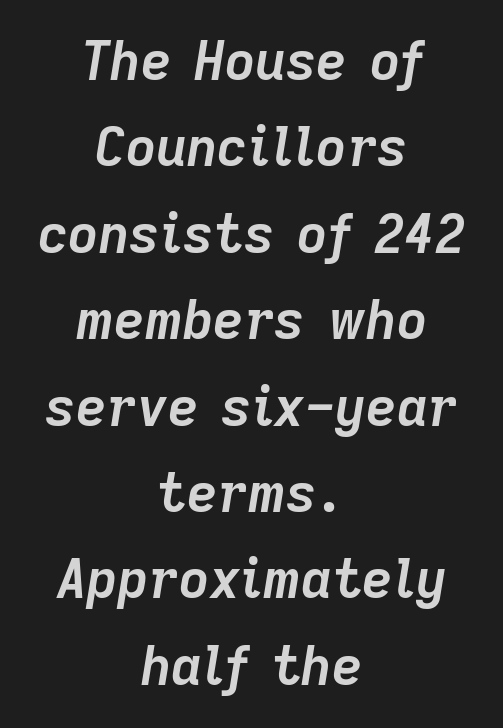
The image shows 53 px semibold type, italic (leaning right); set centered, normal line spacing (1.63x), normal letter spacing, not underlined; low stroke contrast and a medium x-height.
